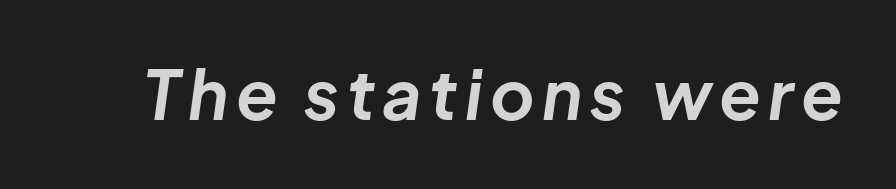
{"italic": "yes", "lean": "right", "slant_degrees": 8, "bold": "yes", "weight": "bold", "width": "normal", "stroke_contrast": "low", "x_height": "medium", "monospaced": "no", "underline": "no", "glyph_px": 68}
